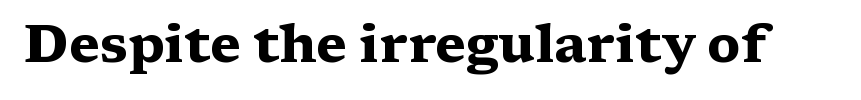
How heavy is the stroke? Heavy — this is a bold. The rendering uses natural spacing where letterforms have individual widths. Nobody drew a line under any word here. Italic? Not at all — the glyphs are vertical. The gaps between neighbouring characters are ordinary and unremarkable. Old-style or modern, the face here clearly has serifs.
